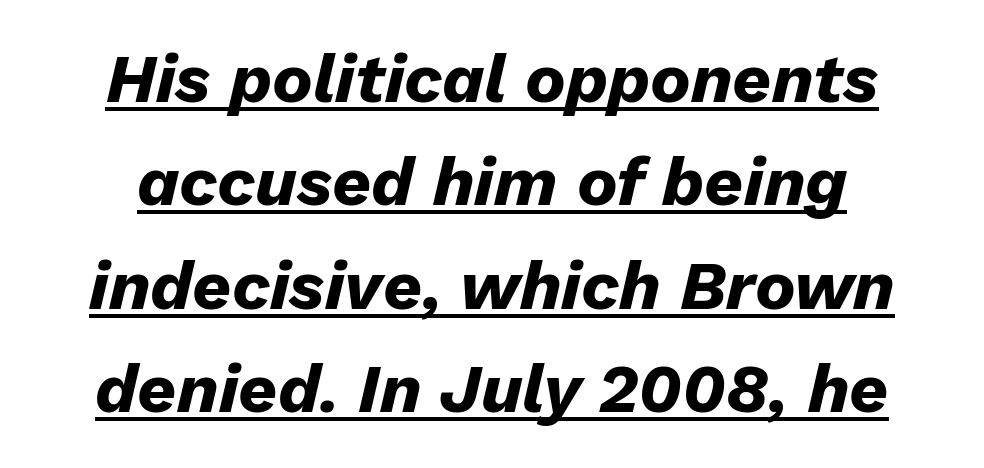
Pretty heavy lettering here — definitely bold. Successive baselines arrive at the customary interval. The passage shown leans; its letterforms are oblique. A typographer would call this underscored text. The horizontal fit of the characters is conventional and even. These lines are rendered in a variable-pitch font.
